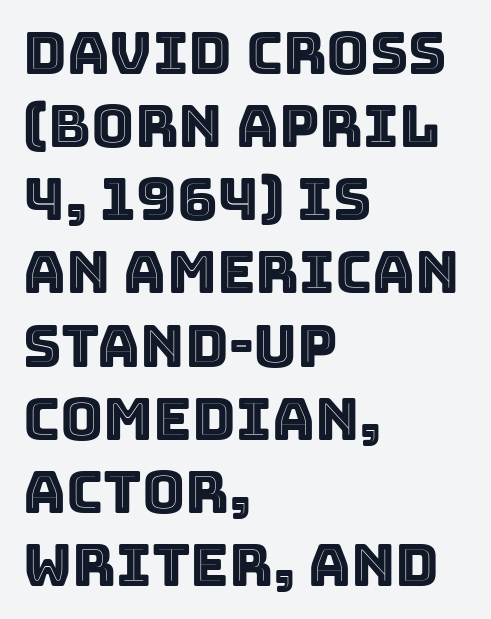
Q: Is the text italic (slanted)? A: No, it is upright.
Q: Is the text underlined? A: No.
Q: How is the paragraph aligned? A: Left-aligned.
Q: Is the spacing between letters normal or unusually wide? A: Normal.
Q: Width (condensed, normal, or wide)? A: Normal.
Q: x-height? A: Large.
Q: Monospaced? A: No.
